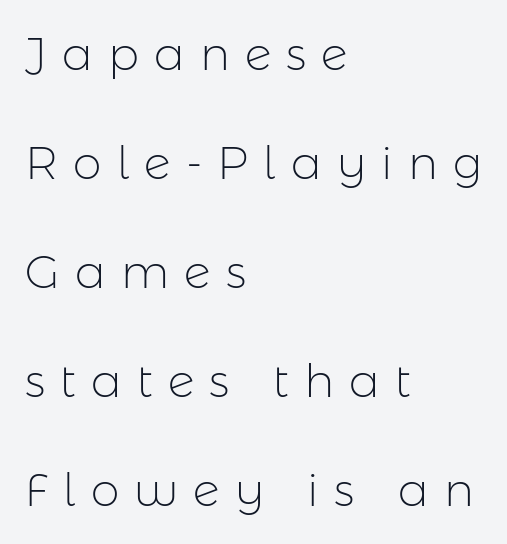
Q: Is the text bold? A: No.
Q: Is the text italic (slanted)? A: No, it is upright.
Q: Is the typeface a serif or a sans-serif typeface? A: Sans-serif.
Q: Is the text underlined? A: No.
Q: How is the paragraph aligned? A: Left-aligned.
Q: Is the spacing between letters normal or unusually wide? A: Unusually wide.
Q: Is the spacing between lines tight, normal or loose? A: Loose.
Q: Width (condensed, normal, or wide)? A: Normal.
Q: Stroke contrast? A: Low.
Q: x-height? A: Medium.
Q: Monospaced? A: No.
